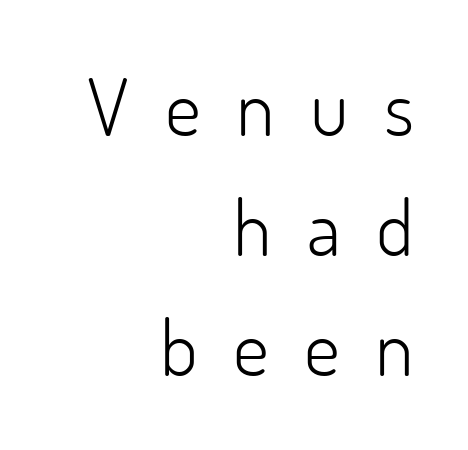
Q: Is the text bold? A: No.
Q: Is the text italic (slanted)? A: No, it is upright.
Q: Is the typeface a serif or a sans-serif typeface? A: Sans-serif.
Q: Is the text underlined? A: No.
Q: How is the paragraph aligned? A: Right-aligned.
Q: Is the spacing between letters normal or unusually wide? A: Unusually wide.
Q: Is the spacing between lines tight, normal or loose? A: Normal.
Q: Width (condensed, normal, or wide)? A: Normal.
Q: Stroke contrast? A: Low.
Q: x-height? A: Small.
Q: Monospaced? A: No.
